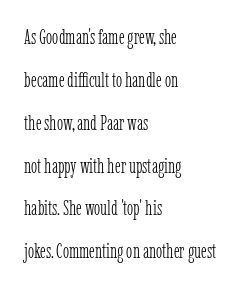
A typesetter would call this leading open, well beyond the default. Heaviness? Minimal to ordinary, like unemphasized prose. Just letters on the line, the space beneath them empty. Words appear dense and cohesive because spacing is normal.
